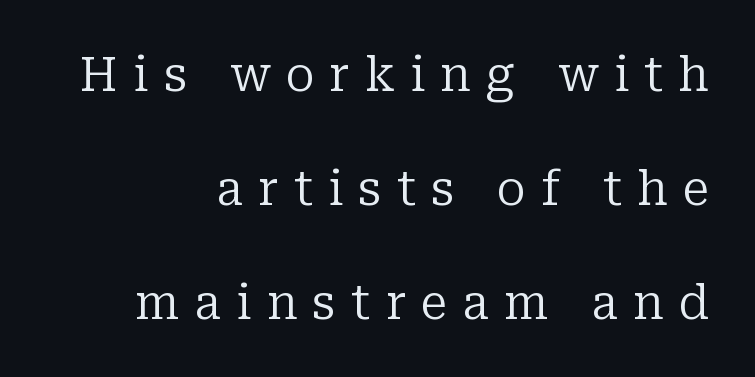
These lines are rendered in a variable-pitch font. Stroke mass is kept to a normal reading level or below. Designer's note — italics off, roman on. Line spacing here is loose. The foot of each line stays bare and open. These lines have a slow, spaced-out rhythm from letter to letter.
